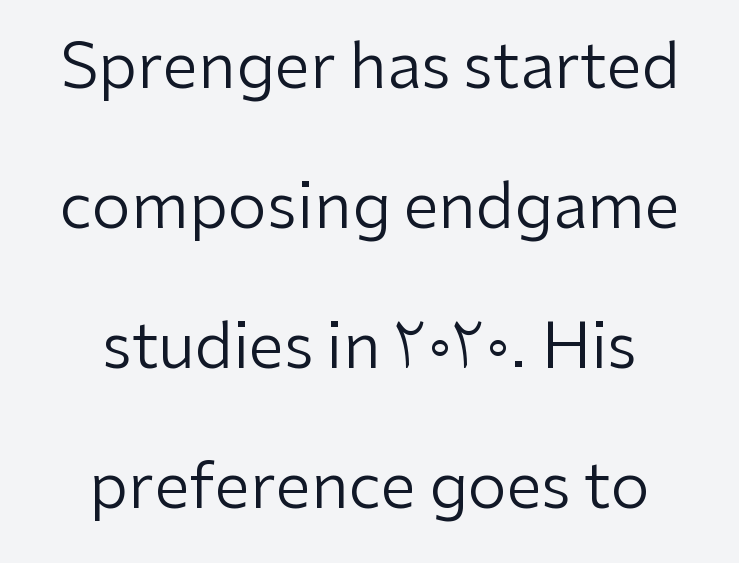
This sample uses plain, unmodified letter spacing. Serif or sans? Sans — the stroke terminals are bare. The font is comparable to plain body text, perhaps lighter. Interline gaps are noticeably wide in this sample. Quick note: underline off.
